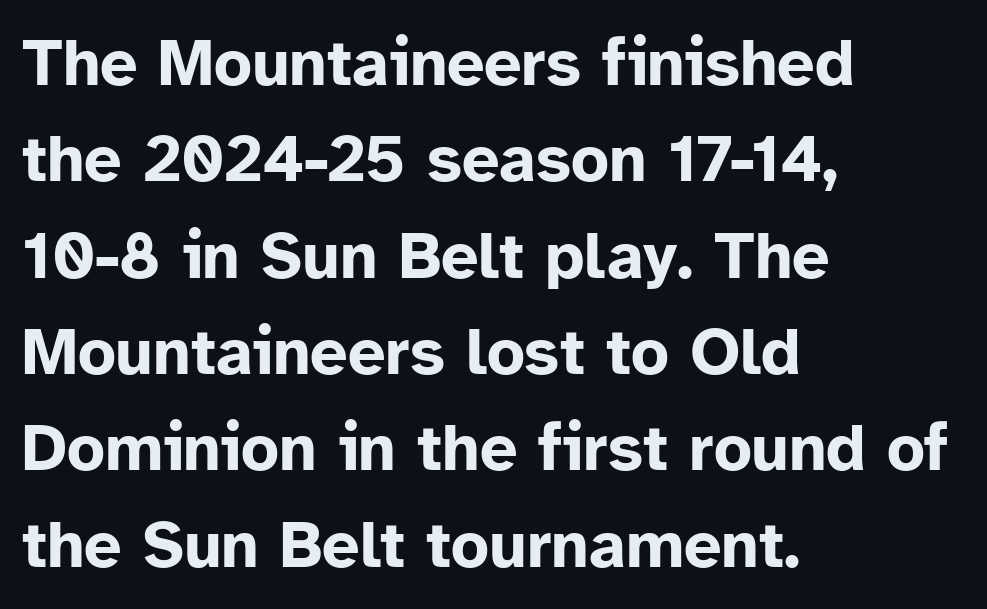
Q: Is the text bold? A: Yes.
Q: Is the text italic (slanted)? A: No, it is upright.
Q: Is the typeface a serif or a sans-serif typeface? A: Sans-serif.
Q: Is the text underlined? A: No.
Q: How is the paragraph aligned? A: Left-aligned.
Q: Is the spacing between letters normal or unusually wide? A: Normal.
Q: Is the spacing between lines tight, normal or loose? A: Normal.
Q: Width (condensed, normal, or wide)? A: Normal.
Q: Stroke contrast? A: Low.
Q: x-height? A: Medium.
Q: Monospaced? A: No.
